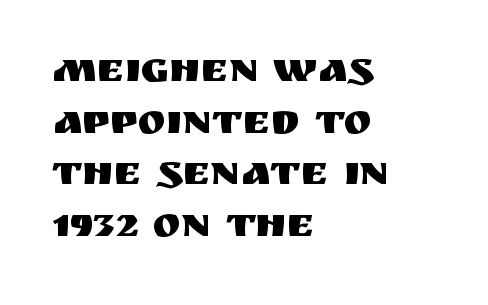
The image shows 42 px sans-serif type, upright; set left-aligned, line spacing 1.23x, normal letter spacing, not underlined; medium stroke contrast and a large x-height.
